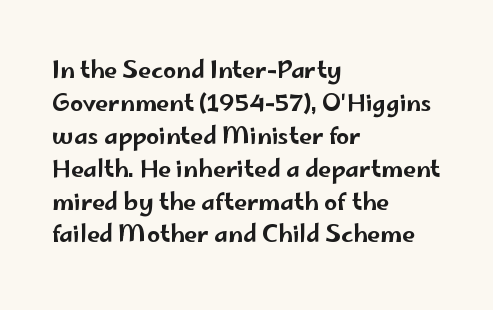
{"italic": "no", "underline": "no", "align": "left", "line_spacing": "normal", "line_spacing_ratio": 1.43, "letter_spacing": "normal", "letter_spacing_em": 0.0, "glyph_px": 23}
